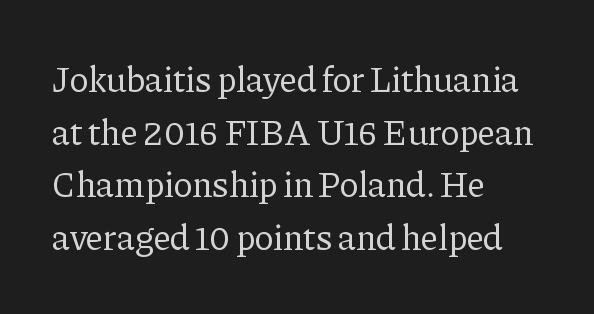
The image shows 36 px regular-weight serif type, upright; set left-aligned, normal line spacing (1.46x), normal letter spacing, not underlined; low stroke contrast and a medium x-height.
